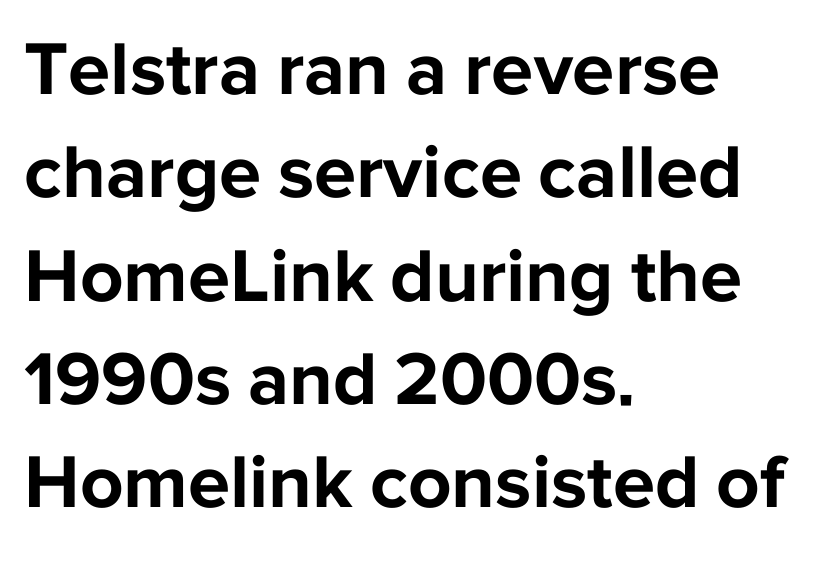
{"serif": "no", "italic": "no", "bold": "yes", "weight": "bold", "width": "normal", "stroke_contrast": "low", "x_height": "medium", "monospaced": "no", "underline": "no", "align": "left", "line_spacing": "normal", "line_spacing_ratio": 1.36, "letter_spacing": "normal", "letter_spacing_em": 0.0, "glyph_px": 76}
